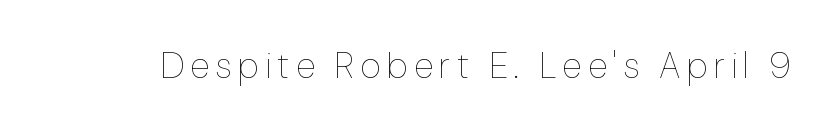
Q: Is the text bold? A: No.
Q: Is the text italic (slanted)? A: No, it is upright.
Q: Is the text underlined? A: No.
Q: Width (condensed, normal, or wide)? A: Normal.
Q: Stroke contrast? A: Low.
Q: x-height? A: Medium.
Q: Monospaced? A: No.
